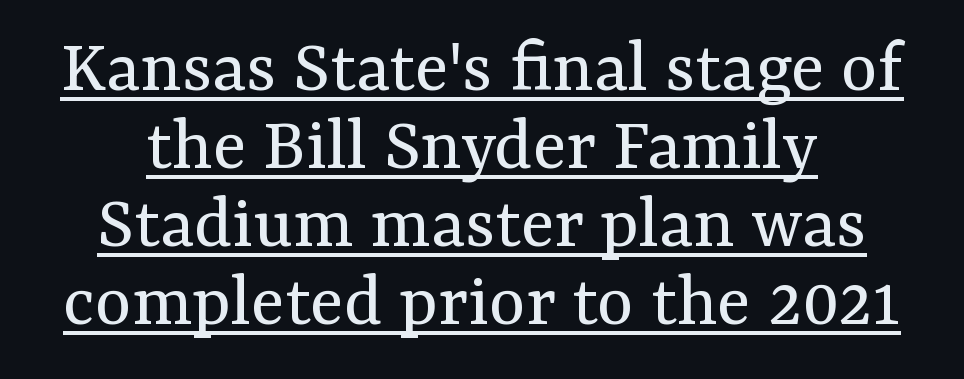
{"serif": "yes", "italic": "no", "bold": "no", "weight": "regular", "width": "normal", "stroke_contrast": "medium", "x_height": "medium", "monospaced": "no", "underline": "yes", "line_spacing": "tight", "line_spacing_ratio": 1.0, "letter_spacing": "normal", "letter_spacing_em": 0.0, "glyph_px": 78}
